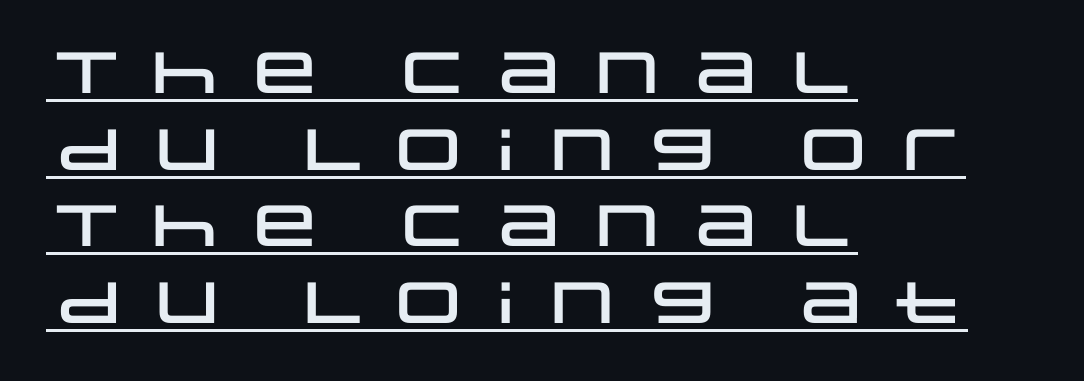
{"serif": "no", "italic": "no", "width": "wide", "stroke_contrast": "low", "x_height": "large", "monospaced": "no", "underline": "yes", "align": "left", "line_spacing": "normal", "line_spacing_ratio": 1.32, "letter_spacing": "wide", "letter_spacing_em": 0.21, "glyph_px": 58}
